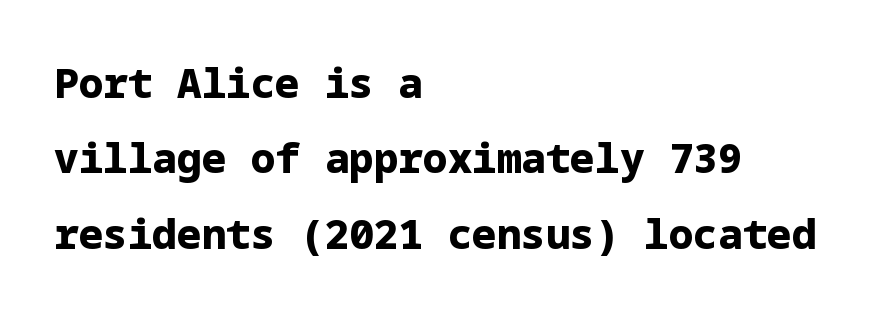
{"serif": "no", "italic": "no", "bold": "yes", "weight": "bold", "width": "normal", "stroke_contrast": "low", "x_height": "medium", "underline": "no", "align": "left", "line_spacing_ratio": 1.84, "letter_spacing": "normal", "letter_spacing_em": 0.0, "glyph_px": 41}
